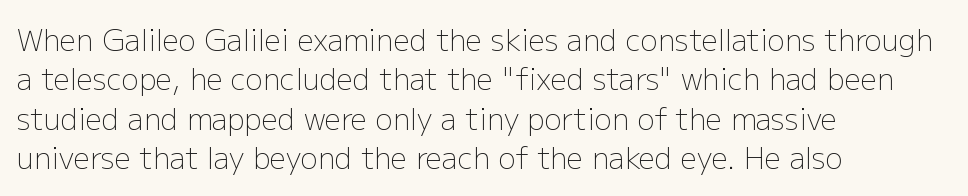
The image shows 29 px light sans-serif type, upright; set left-aligned, normal line spacing (1.36x), normal letter spacing, not underlined; low stroke contrast and a medium x-height.
